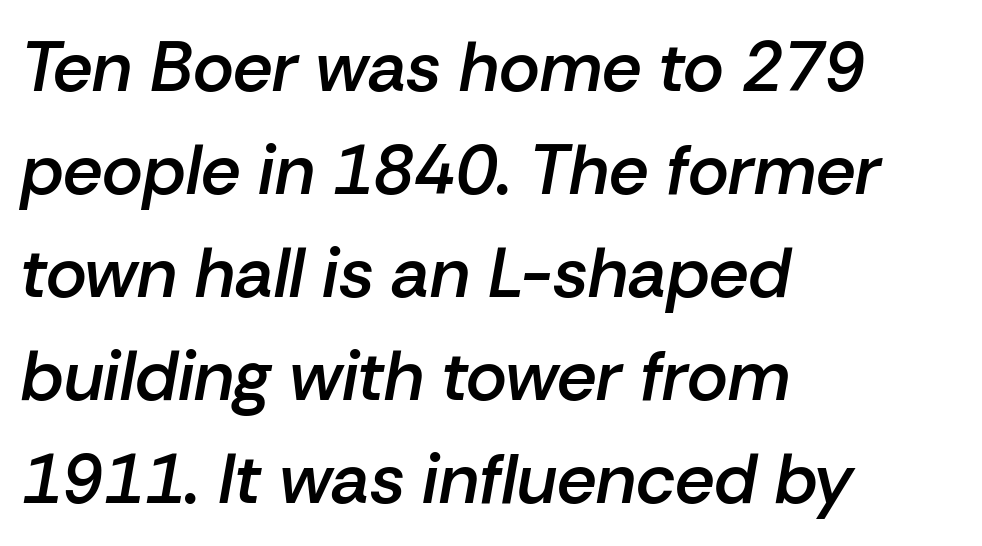
The image shows 70 px semibold type, italic (leaning right); set left-aligned, normal line spacing (1.47x), normal letter spacing, not underlined; low stroke contrast and a medium x-height.
